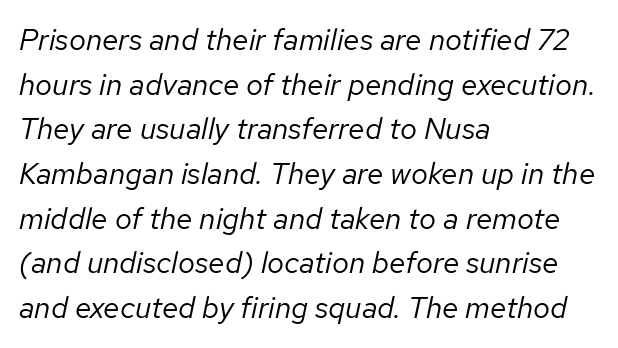
{"italic": "yes", "lean": "right", "slant_degrees": 12, "bold": "no", "weight": "regular", "width": "normal", "stroke_contrast": "low", "x_height": "medium", "monospaced": "no", "underline": "no", "align": "left", "line_spacing": "normal", "line_spacing_ratio": 1.49, "letter_spacing": "normal", "letter_spacing_em": 0.0, "glyph_px": 30}
